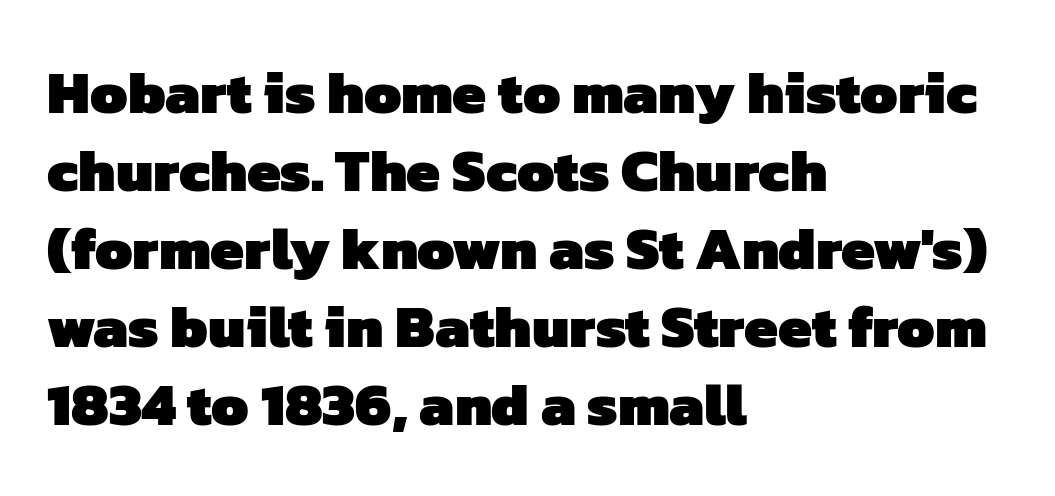
The image shows 60 px heavy sans-serif type; set left-aligned, normal line spacing (1.3x), normal letter spacing, not underlined; low stroke contrast and a medium x-height.
